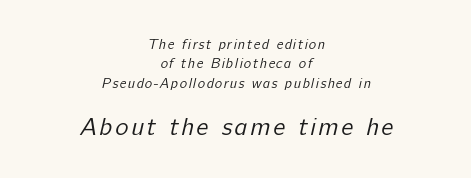
Q: Is the text bold? A: No.
Q: Is the text underlined? A: No.
Q: How is the paragraph aligned? A: Centered.
Q: Is the spacing between lines tight, normal or loose? A: Normal.
Q: Which block of text is set in a larger size, the first (top) or the second (bottom)? A: The second (bottom) one.
